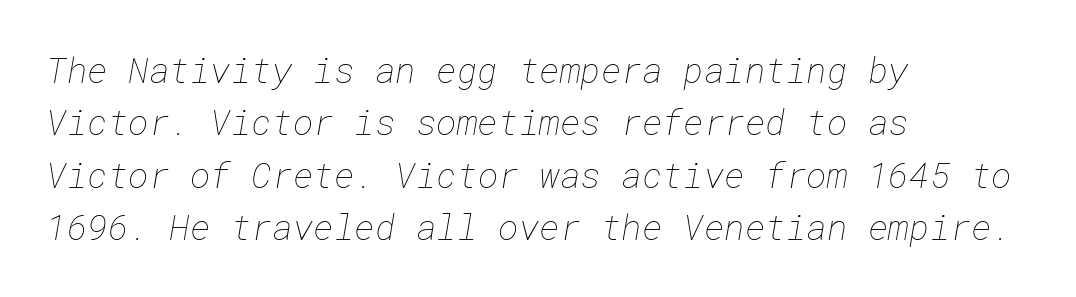
The image shows 35 px thin type; set left-aligned, normal line spacing (1.5x), normal letter spacing, not underlined; low stroke contrast and a medium x-height.
